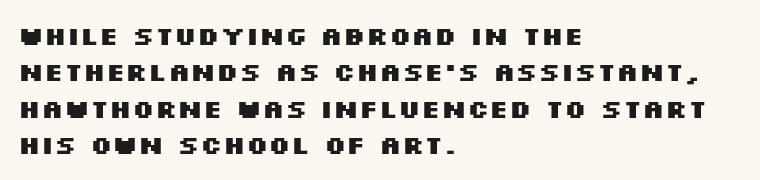
Q: Is the text bold? A: Yes.
Q: Is the text italic (slanted)? A: No, it is upright.
Q: Is the text underlined? A: No.
Q: How is the paragraph aligned? A: Left-aligned.
Q: Is the spacing between letters normal or unusually wide? A: Normal.
Q: Is the spacing between lines tight, normal or loose? A: Normal.
